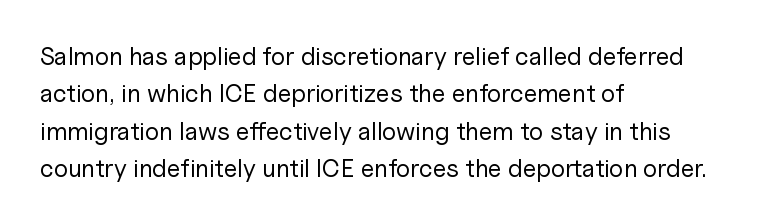
In CSS terms this would be text-align: left. Descenders are the only things crossing below the line. One glance says typical: line gaps are just what's usual. This is the regular roman posture of the typeface.
